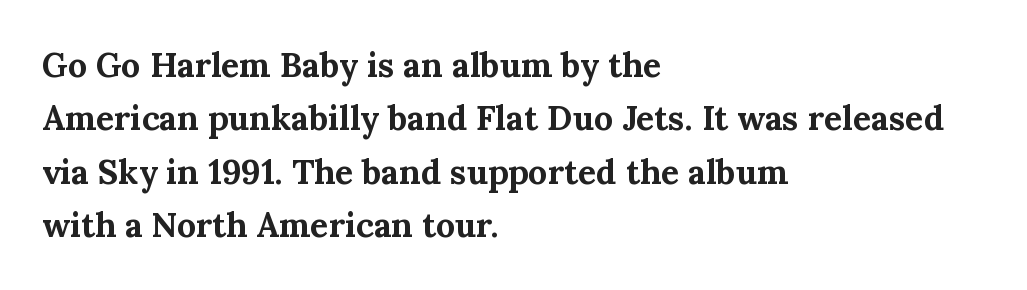
Q: Is the text bold? A: Yes.
Q: Is the text italic (slanted)? A: No, it is upright.
Q: Is the typeface a serif or a sans-serif typeface? A: Serif.
Q: Is the text underlined? A: No.
Q: How is the paragraph aligned? A: Left-aligned.
Q: Is the spacing between letters normal or unusually wide? A: Normal.
Q: Is the spacing between lines tight, normal or loose? A: Normal.
Q: Width (condensed, normal, or wide)? A: Normal.
Q: Stroke contrast? A: Medium.
Q: x-height? A: Medium.
Q: Monospaced? A: No.
